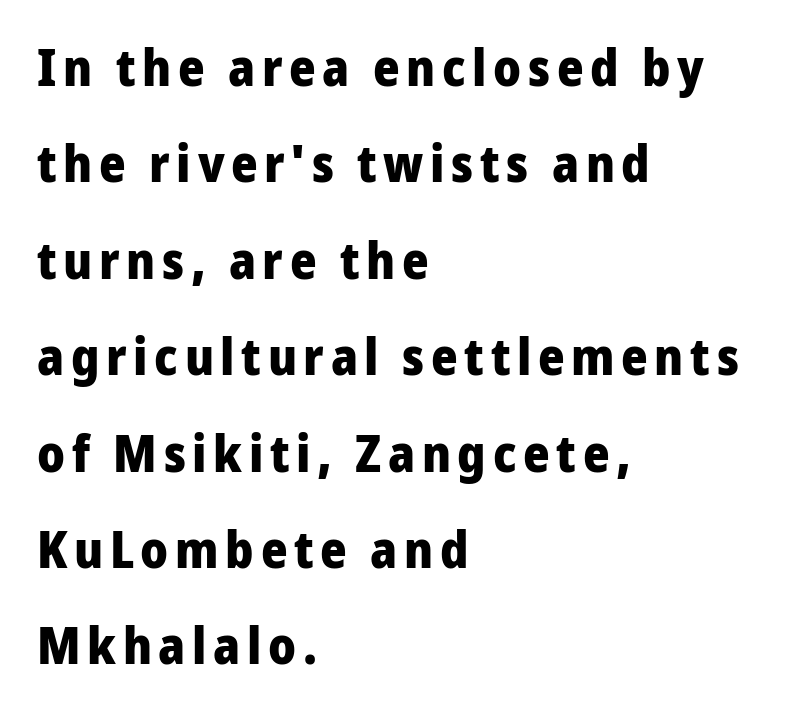
The image shows 51 px heavy sans-serif type, upright; set left-aligned, line spacing 1.89x, not underlined; low stroke contrast and a medium x-height.
